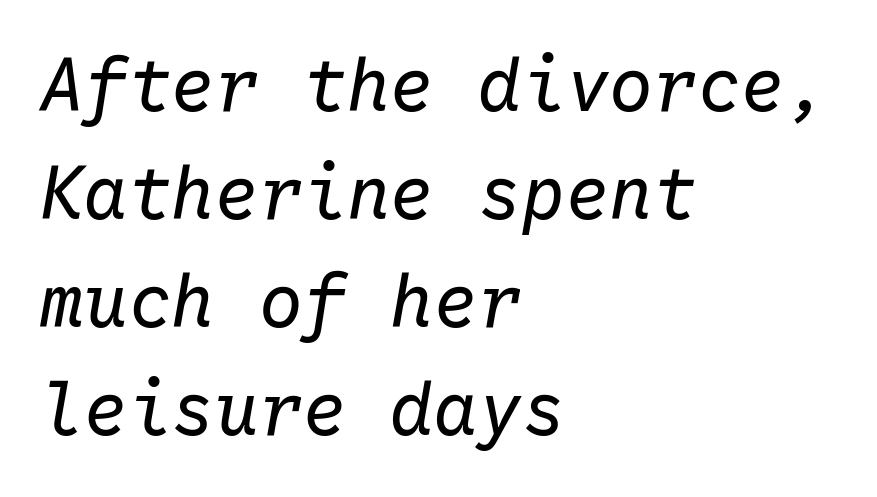
The image shows 73 px regular-weight type, italic (leaning right), monospaced; set left-aligned, normal line spacing (1.48x), normal letter spacing, not underlined; low stroke contrast and a medium x-height.
